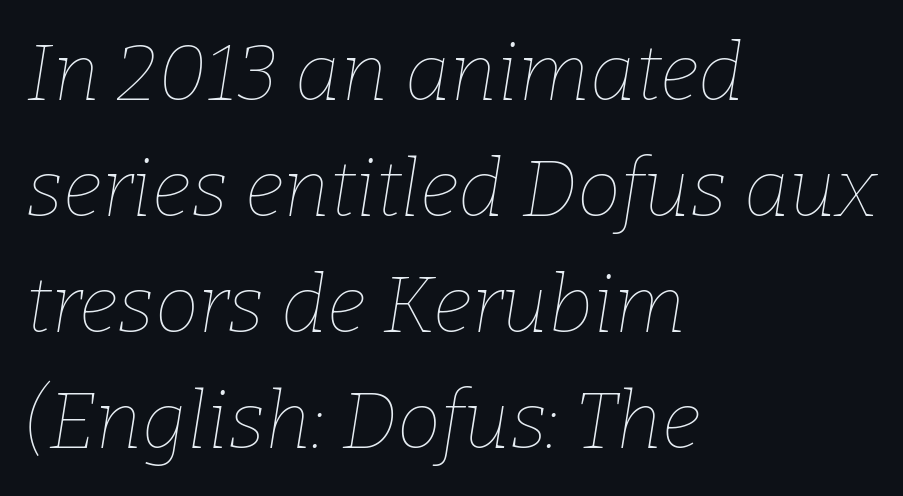
{"italic": "yes", "lean": "right", "slant_degrees": 9, "bold": "no", "weight": "thin", "width": "normal", "stroke_contrast": "low", "x_height": "medium", "monospaced": "no", "underline": "no", "align": "left", "line_spacing": "normal", "line_spacing_ratio": 1.47, "letter_spacing": "normal", "letter_spacing_em": 0.0, "glyph_px": 79}
